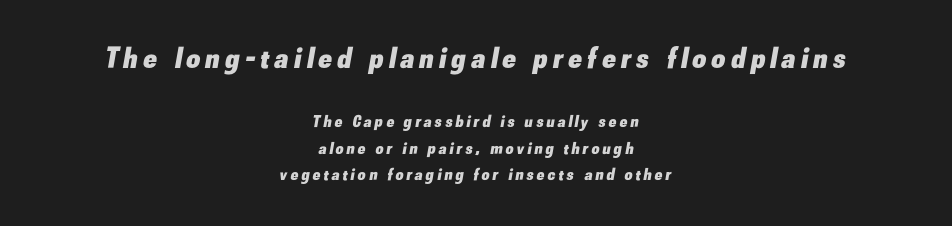
{"italic": "yes", "lean": "right", "slant_degrees": 10, "bold": "yes", "weight": "heavy", "width": "normal", "stroke_contrast": "low", "x_height": "small", "monospaced": "no", "underline": "no", "align": "center", "line_spacing": "normal", "line_spacing_ratio": 1.57, "larger_block": "first", "size_ratio": 1.76, "glyph_px": 30}
